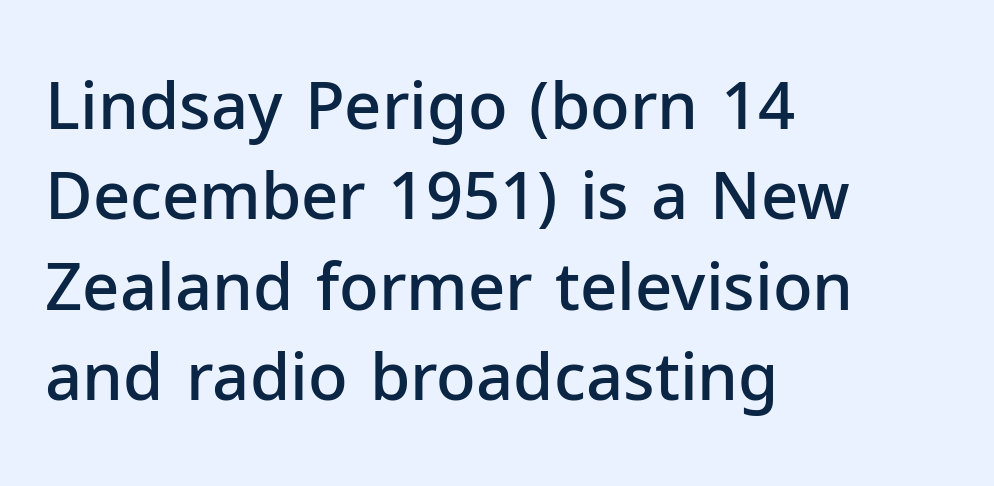
{"serif": "no", "italic": "no", "bold": "semi", "weight": "semibold", "width": "normal", "stroke_contrast": "low", "x_height": "medium", "monospaced": "no", "underline": "no", "align": "left", "line_spacing": "normal", "line_spacing_ratio": 1.39, "letter_spacing": "normal", "letter_spacing_em": 0.0, "glyph_px": 65}
